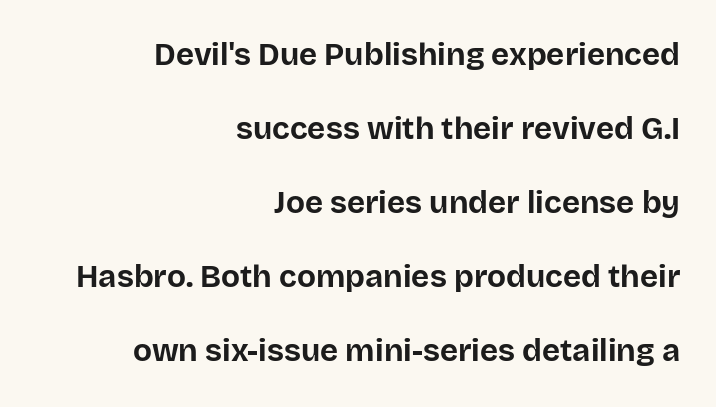
The image shows 31 px bold sans-serif type, upright; set right-aligned, loose line spacing (2.39x), normal letter spacing, not underlined; low stroke contrast and a large x-height.
